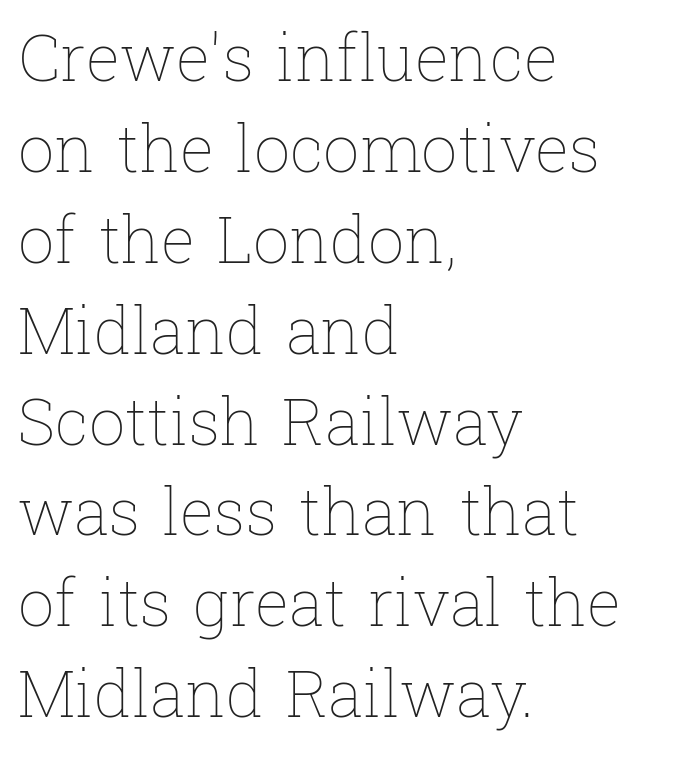
{"italic": "no", "bold": "no", "weight": "thin", "width": "normal", "stroke_contrast": "low", "x_height": "medium", "monospaced": "no", "underline": "no", "align": "left", "line_spacing": "normal", "line_spacing_ratio": 1.42, "letter_spacing": "normal", "letter_spacing_em": 0.0, "glyph_px": 64}
